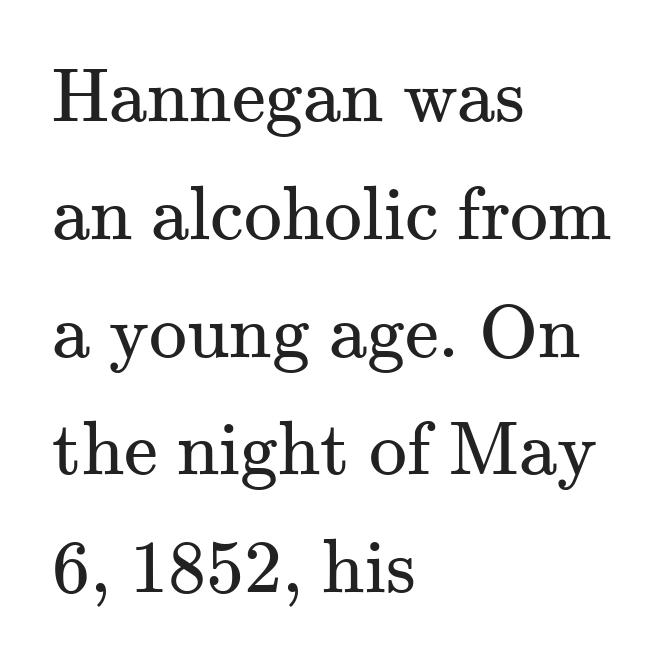
Q: Is the text bold? A: No.
Q: Is the text italic (slanted)? A: No, it is upright.
Q: Is the typeface a serif or a sans-serif typeface? A: Serif.
Q: Is the text underlined? A: No.
Q: How is the paragraph aligned? A: Left-aligned.
Q: Is the spacing between letters normal or unusually wide? A: Normal.
Q: Is the spacing between lines tight, normal or loose? A: Normal.
Q: Width (condensed, normal, or wide)? A: Normal.
Q: Stroke contrast? A: Medium.
Q: x-height? A: Small.
Q: Monospaced? A: No.
